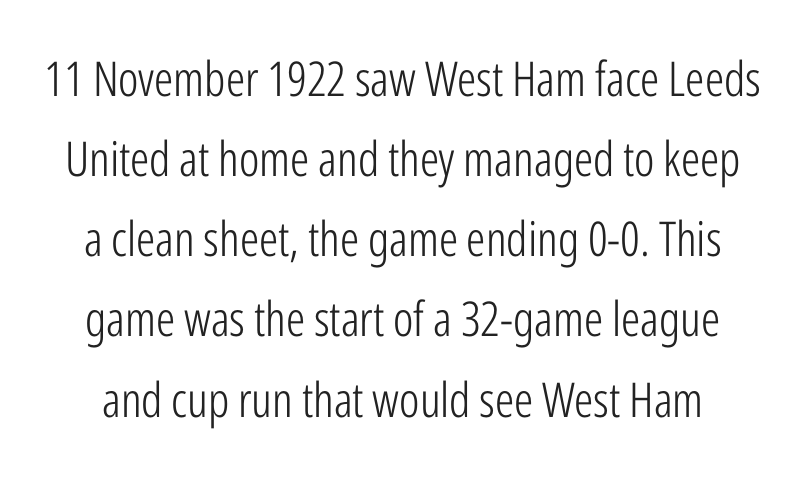
This rendering features lettering with no underline. A typesetter would call this proportional, since set widths differ per character. Inter-character spacing is left at the font's built-in metrics. The leading is moderate, giving the passage an even texture. Compared with a typical body face, this is equally light or lighter still. Is there any slant? The stems are plumb.
